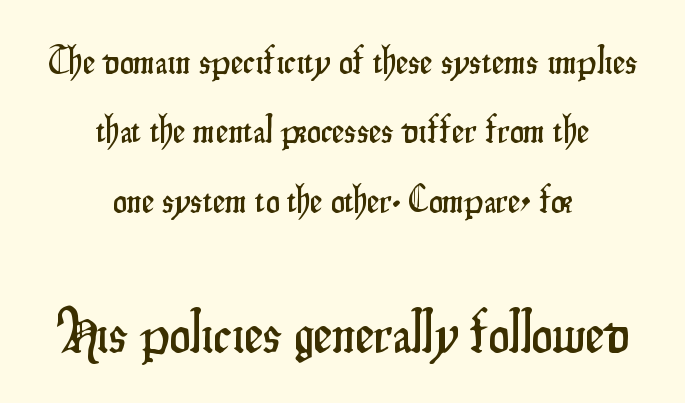
{"serif": "no", "italic": "no", "width": "condensed", "stroke_contrast": "low", "x_height": "small", "monospaced": "no", "underline": "no", "align": "center", "line_spacing_ratio": 1.78, "letter_spacing": "normal", "letter_spacing_em": 0.0, "larger_block": "second", "size_ratio": 1.51, "glyph_px": 59}
